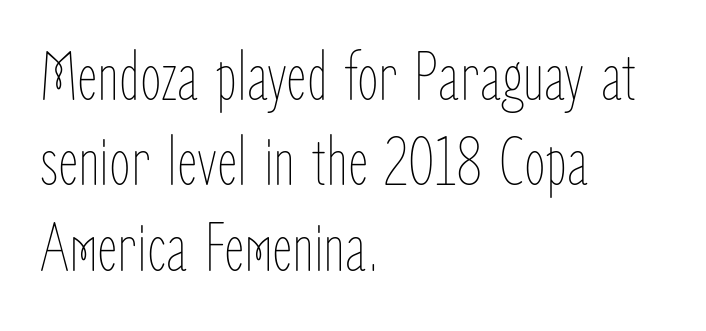
The font sits on the lighter half of the weight spectrum, regular included. Students, note that the glyphs here touch the page at normal intervals. If you drew a line through each stem, it would be perfectly vertical. Varying glyph widths throughout — classic text-font behaviour.
